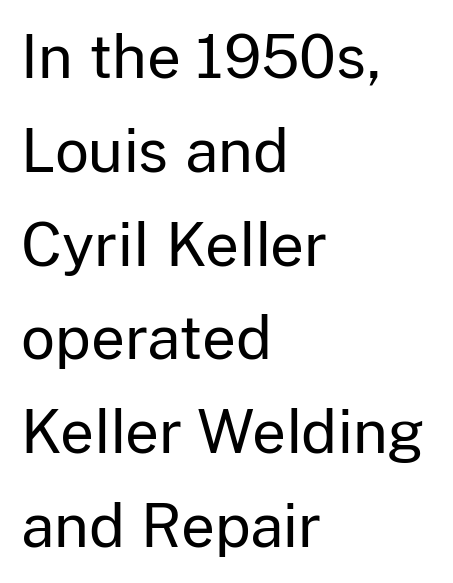
Q: Is the text bold? A: No.
Q: Is the text italic (slanted)? A: No, it is upright.
Q: Is the typeface a serif or a sans-serif typeface? A: Sans-serif.
Q: Is the text underlined? A: No.
Q: How is the paragraph aligned? A: Left-aligned.
Q: Is the spacing between letters normal or unusually wide? A: Normal.
Q: Is the spacing between lines tight, normal or loose? A: Normal.
Q: Width (condensed, normal, or wide)? A: Normal.
Q: Stroke contrast? A: Low.
Q: x-height? A: Medium.
Q: Monospaced? A: No.
